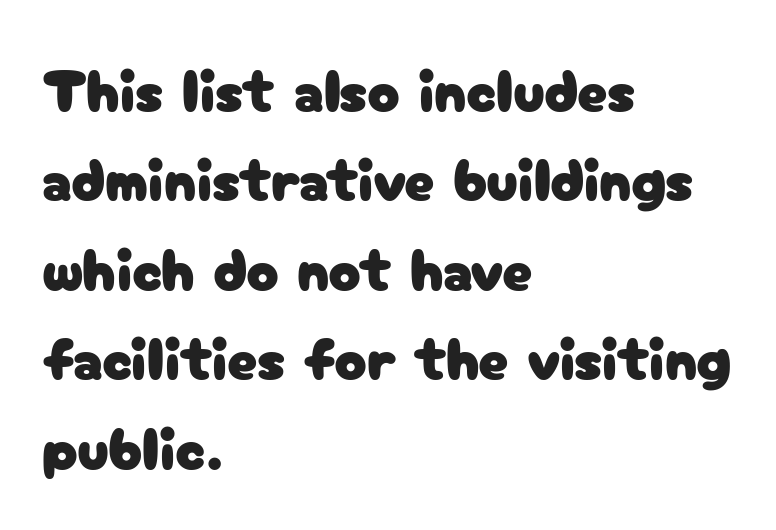
The image shows 60 px sans-serif type, upright; set left-aligned, normal line spacing (1.49x), normal letter spacing, not underlined; low stroke contrast and a medium x-height.
